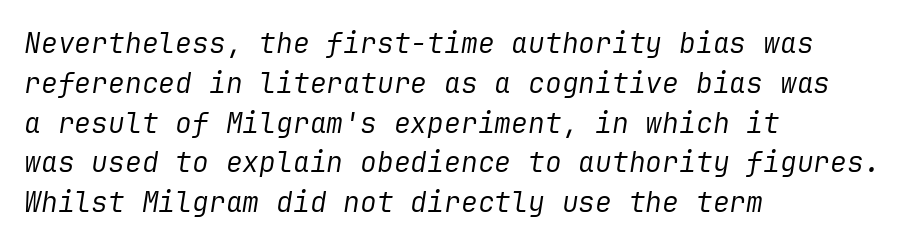
Normally led — the rows are evenly, conventionally spaced. No chunkiness to these letters — they're not bold. Short and long lines alike share a common starting point at left. Anything drawn beneath the words? Only blank space.
